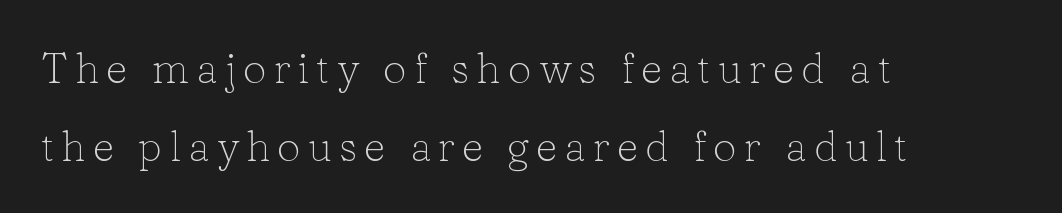
{"serif": "yes", "italic": "no", "bold": "no", "weight": "light", "width": "normal", "stroke_contrast": "low", "x_height": "medium", "monospaced": "no", "underline": "no", "align": "left", "line_spacing_ratio": 1.85, "glyph_px": 42}
